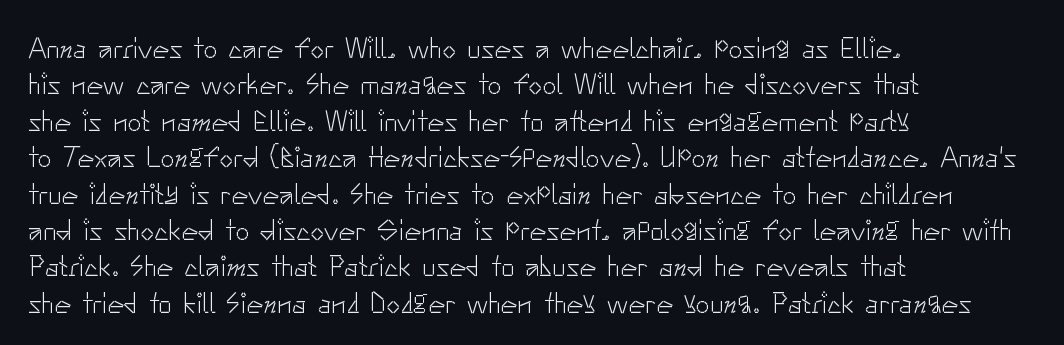
Q: Is the text bold? A: No.
Q: Is the text italic (slanted)? A: No, it is upright.
Q: Is the typeface a serif or a sans-serif typeface? A: Sans-serif.
Q: Is the text underlined? A: No.
Q: How is the paragraph aligned? A: Left-aligned.
Q: Is the spacing between letters normal or unusually wide? A: Normal.
Q: Is the spacing between lines tight, normal or loose? A: Normal.
Q: Width (condensed, normal, or wide)? A: Normal.
Q: Stroke contrast? A: Low.
Q: x-height? A: Small.
Q: Monospaced? A: No.
